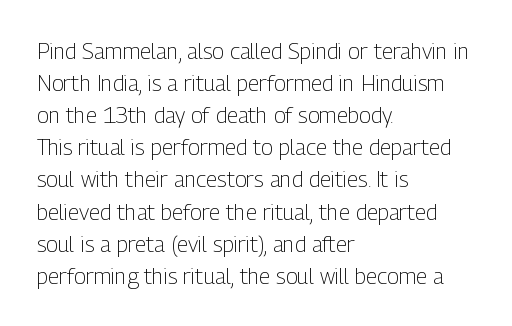
Q: Is the text bold? A: No.
Q: Is the text italic (slanted)? A: No, it is upright.
Q: Is the text underlined? A: No.
Q: How is the paragraph aligned? A: Left-aligned.
Q: Is the spacing between letters normal or unusually wide? A: Normal.
Q: Is the spacing between lines tight, normal or loose? A: Normal.
